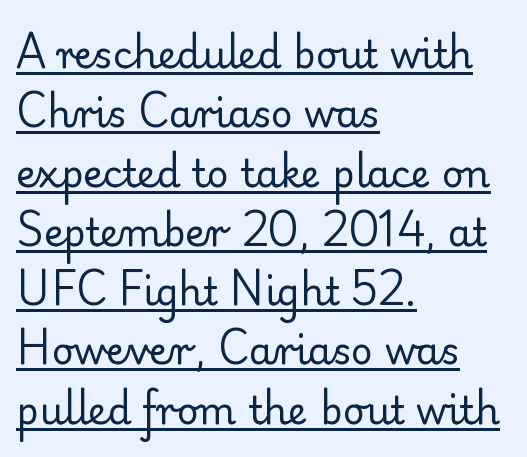
Q: Is the text bold? A: No.
Q: Is the text italic (slanted)? A: No, it is upright.
Q: Is the typeface a serif or a sans-serif typeface? A: Serif.
Q: Is the text underlined? A: Yes.
Q: How is the paragraph aligned? A: Left-aligned.
Q: Is the spacing between letters normal or unusually wide? A: Normal.
Q: Is the spacing between lines tight, normal or loose? A: Normal.
Q: Width (condensed, normal, or wide)? A: Normal.
Q: Stroke contrast? A: Low.
Q: x-height? A: Small.
Q: Monospaced? A: No.
